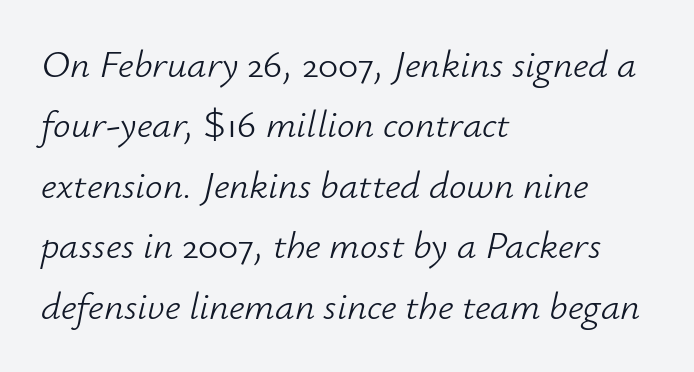
Q: Is the text bold? A: No.
Q: Is the text italic (slanted)? A: Yes, it leans right by about 12 degrees.
Q: Is the text underlined? A: No.
Q: How is the paragraph aligned? A: Left-aligned.
Q: Is the spacing between letters normal or unusually wide? A: Normal.
Q: Is the spacing between lines tight, normal or loose? A: Normal.
Q: Width (condensed, normal, or wide)? A: Normal.
Q: Stroke contrast? A: Low.
Q: x-height? A: Small.
Q: Monospaced? A: No.
